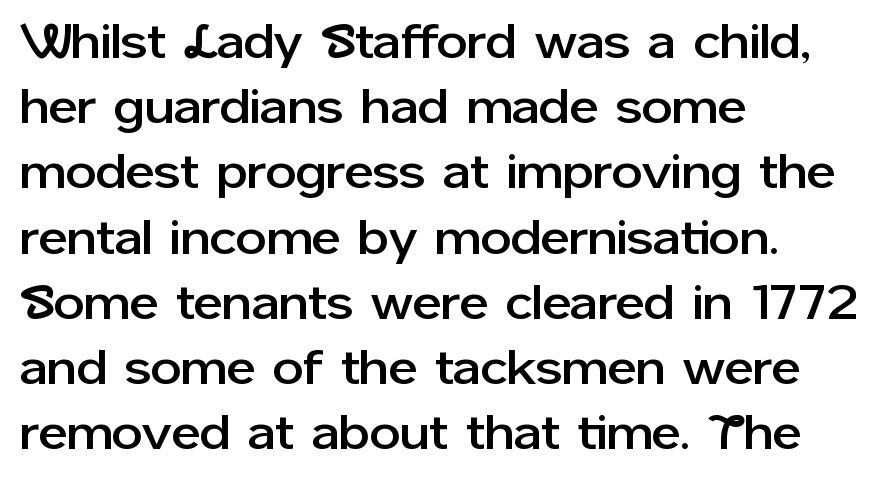
The lines are quadded left. Just letters on the line, the space beneath them empty. The characters display no serif detailing; their extremities are plain. Ordinary non-slanted type is in use.
